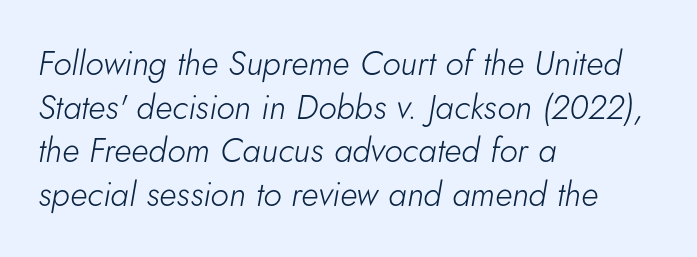
Q: Is the text bold? A: No.
Q: Is the text italic (slanted)? A: Yes, it leans right by about 5 degrees.
Q: Is the text underlined? A: No.
Q: How is the paragraph aligned? A: Left-aligned.
Q: Is the spacing between letters normal or unusually wide? A: Normal.
Q: Is the spacing between lines tight, normal or loose? A: Normal.
Q: Width (condensed, normal, or wide)? A: Normal.
Q: Stroke contrast? A: Low.
Q: x-height? A: Small.
Q: Monospaced? A: No.
